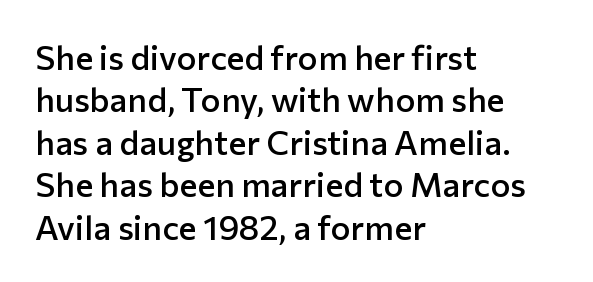
The zone under the glyphs is completely vacant. The typography opts for an upright posture over an oblique one. The face used here is rendered with its standard letterfit. The leading is moderate, giving the passage an even texture. Unlike a traditional serif, this face leaves its strokes unadorned. Moderately thickened strokes mark this as semibold type.
